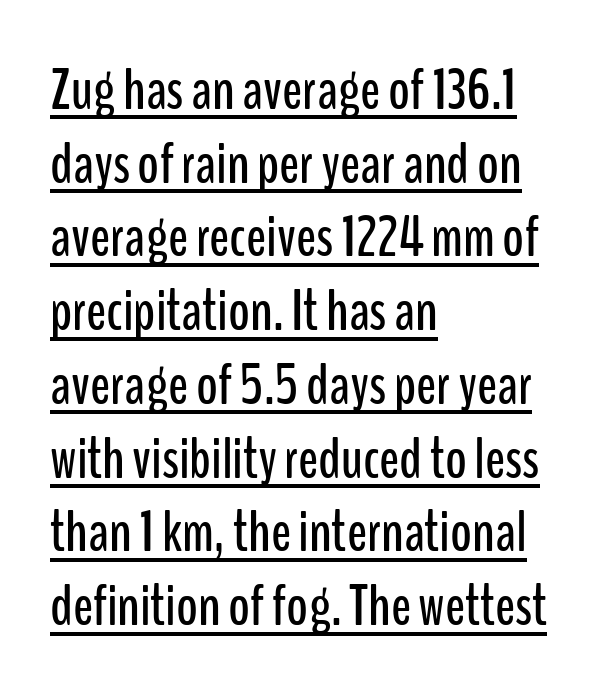
The image shows 59 px condensed sans-serif type, upright; set left-aligned, normal line spacing (1.25x), normal letter spacing, underlined; low stroke contrast and a medium x-height.
